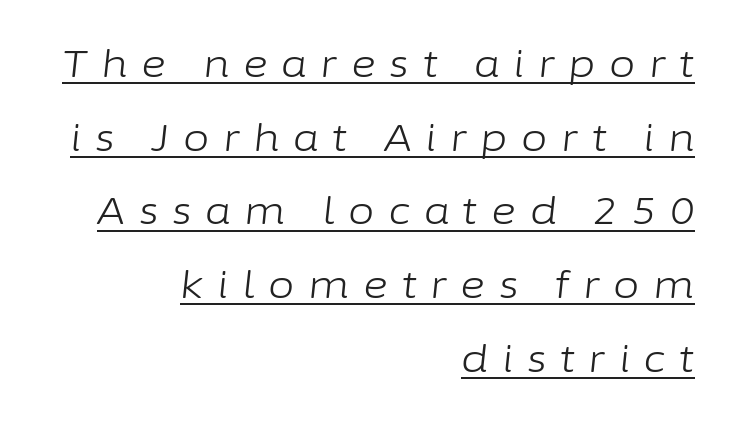
The image shows 38 px light type, italic (leaning right); set right-aligned, loose line spacing (1.94x), unusually wide letter spacing (+0.36 em), underlined; low stroke contrast and a medium x-height.
